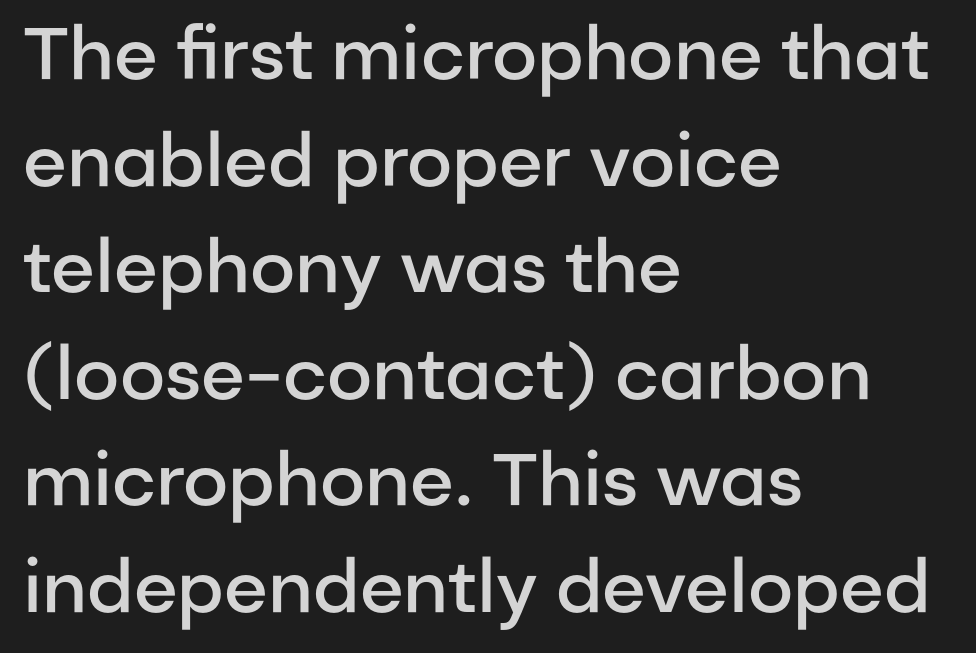
The image shows 73 px semibold sans-serif type, upright; set left-aligned, normal line spacing (1.46x), normal letter spacing, not underlined; low stroke contrast and a medium x-height.
